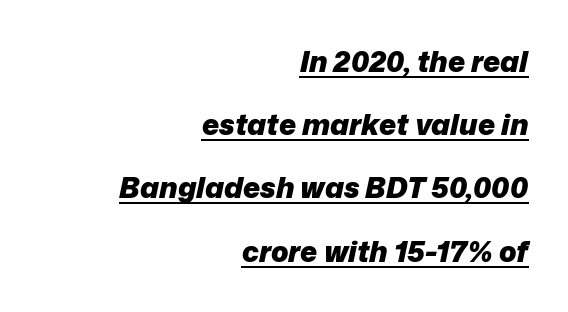
The image shows 29 px heavy type, italic (leaning right); set right-aligned, loose line spacing (2.18x), normal letter spacing, underlined; low stroke contrast and a medium x-height.
